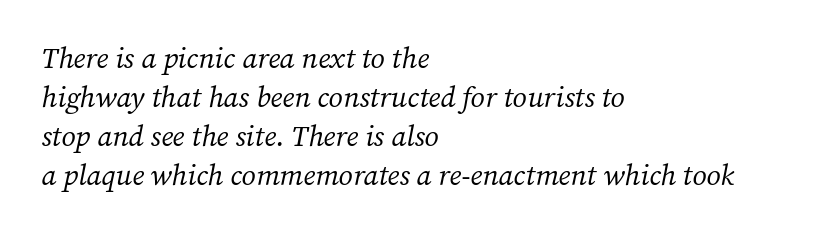
Q: Is the text bold? A: No.
Q: Is the text italic (slanted)? A: Yes, it leans right by about 12 degrees.
Q: Is the typeface a serif or a sans-serif typeface? A: Serif.
Q: Is the text underlined? A: No.
Q: How is the paragraph aligned? A: Left-aligned.
Q: Is the spacing between letters normal or unusually wide? A: Normal.
Q: Is the spacing between lines tight, normal or loose? A: Normal.
Q: Width (condensed, normal, or wide)? A: Normal.
Q: Stroke contrast? A: Medium.
Q: x-height? A: Medium.
Q: Monospaced? A: No.
